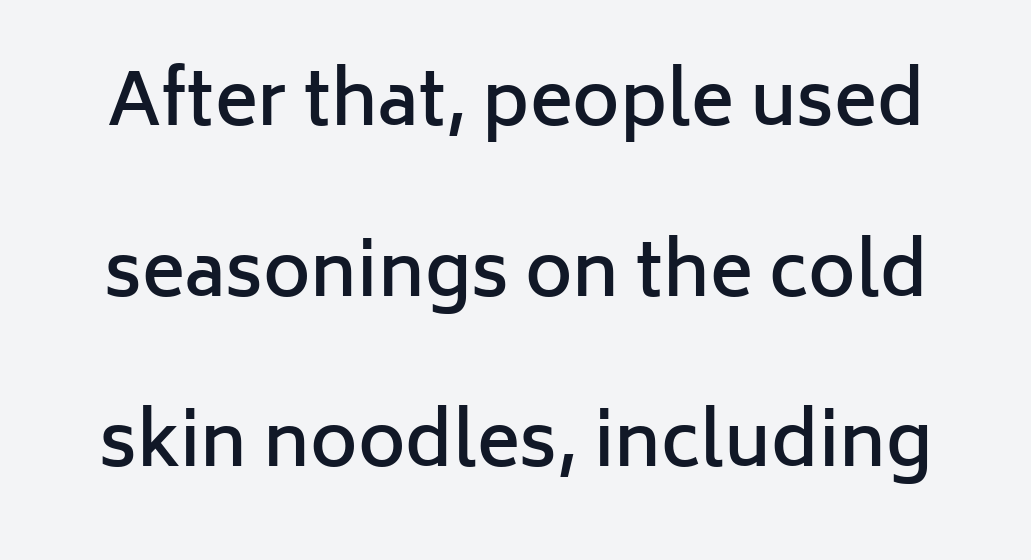
Successive baselines arrive slowly, with a big drop between each. In terms of letterspacing, this is plain default setting. This rendering employs a face without finishing strokes, i.e., a sans-serif. Typographic density is moderately raised because the face is semibold.
